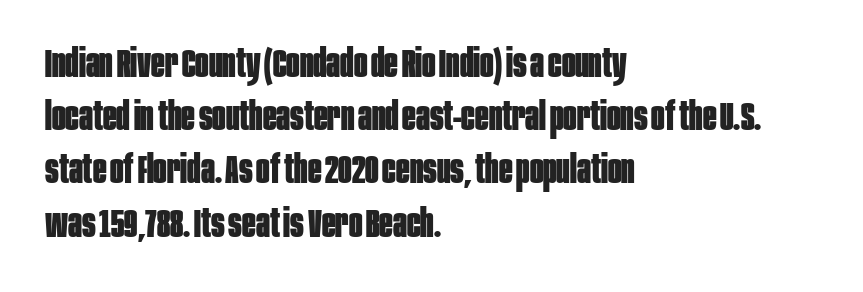
Q: Is the text bold? A: Yes.
Q: Is the text italic (slanted)? A: No, it is upright.
Q: Is the typeface a serif or a sans-serif typeface? A: Sans-serif.
Q: Is the text underlined? A: No.
Q: How is the paragraph aligned? A: Left-aligned.
Q: Is the spacing between letters normal or unusually wide? A: Normal.
Q: Is the spacing between lines tight, normal or loose? A: Normal.
Q: Width (condensed, normal, or wide)? A: Condensed.
Q: Stroke contrast? A: Low.
Q: x-height? A: Large.
Q: Monospaced? A: No.
